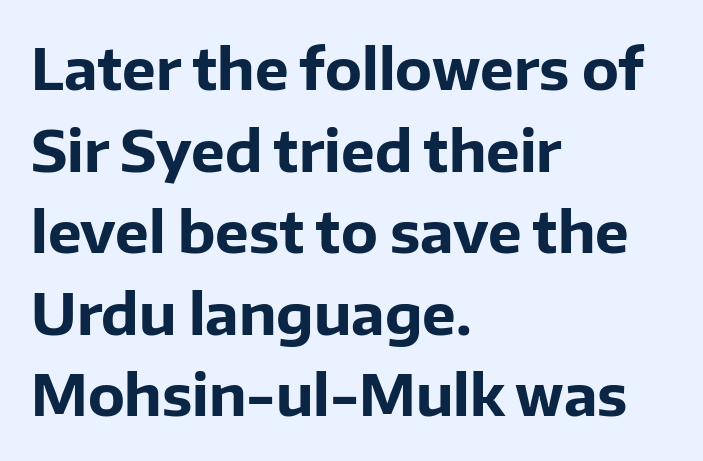
All the whitespace from short lines collects on the right. Quick note: not italic, upright. Do the characters align in a grid? No, the font is proportional. The text was rendered using a sans face with plain stroke endings. Weight check: bold — yes, fully. In terms of leading, this rendering sits right in the middle.
